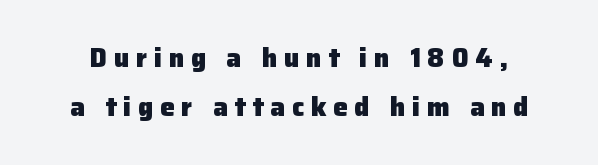
The foot of each line stays bare and open. The line texture is sparse and dotted thanks to wide tracking. Chunky letters — that's bold for sure. Posture: vertical.
